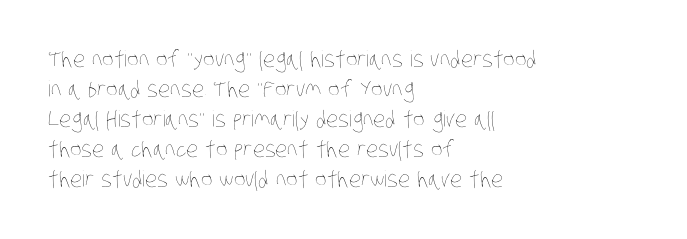
The image shows 22 px text type; set left-aligned, normal line spacing (1.36x), normal letter spacing, not underlined.
